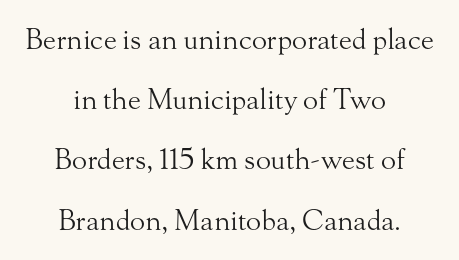
Q: Is the text bold? A: No.
Q: Is the text italic (slanted)? A: No, it is upright.
Q: Is the typeface a serif or a sans-serif typeface? A: Serif.
Q: Is the text underlined? A: No.
Q: How is the paragraph aligned? A: Centered.
Q: Is the spacing between letters normal or unusually wide? A: Normal.
Q: Is the spacing between lines tight, normal or loose? A: Loose.
Q: Width (condensed, normal, or wide)? A: Normal.
Q: Stroke contrast? A: Medium.
Q: x-height? A: Small.
Q: Monospaced? A: No.
